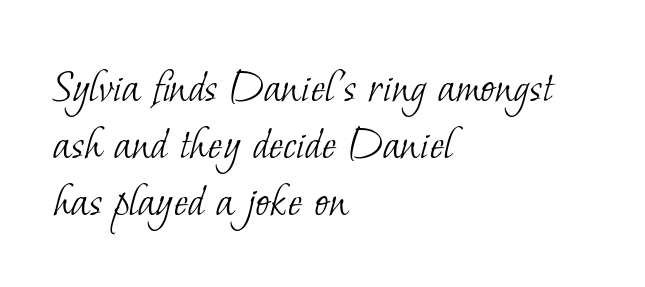
The image shows 49 px light serif type; set left-aligned, line spacing 1.16x, normal letter spacing, not underlined; low stroke contrast and a small x-height.
